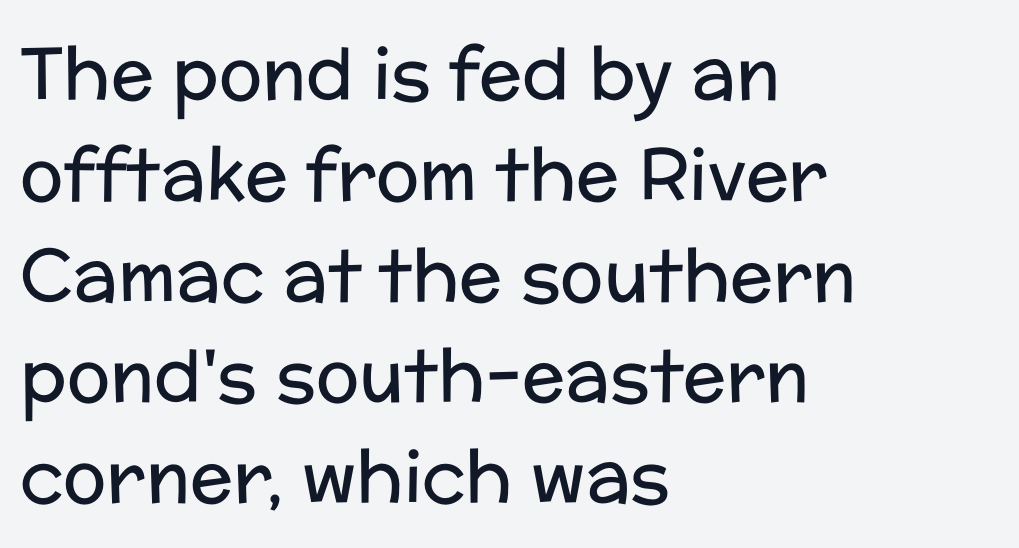
Note the varied advance widths — an 'i' is clearly narrower than an 'm'. Notice how the passage keeps a crisp vertical edge on the left only. Students, observe: this is what conventionally led text looks like. Has an underline been added? It has not.
